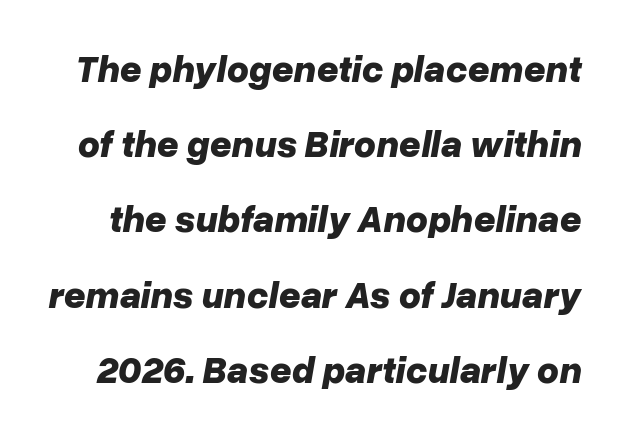
The image shows 38 px bold type, italic (leaning right); set loose line spacing (1.98x), normal letter spacing, not underlined; low stroke contrast and a medium x-height.
